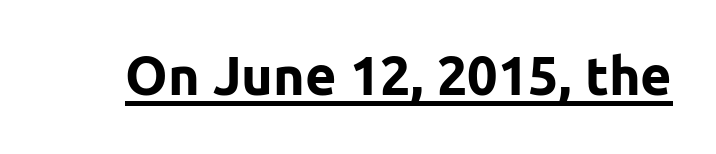
Check where the strokes stop: nothing finishes them off — pure sans. Is there any slant? The stems are plumb. Spacing verdict: proportional, widths tailored to each character. You could call the tracking neutral — neither tight nor loose. The face used here has the dense, thick strokes of a bold. Underlining? Definitely there.
